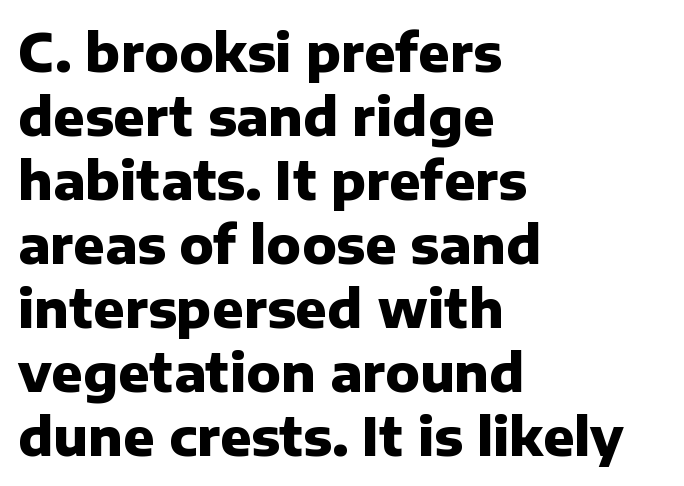
The image shows 52 px heavy sans-serif type, upright; set left-aligned, line spacing 1.23x, normal letter spacing, not underlined; low stroke contrast and a medium x-height.
